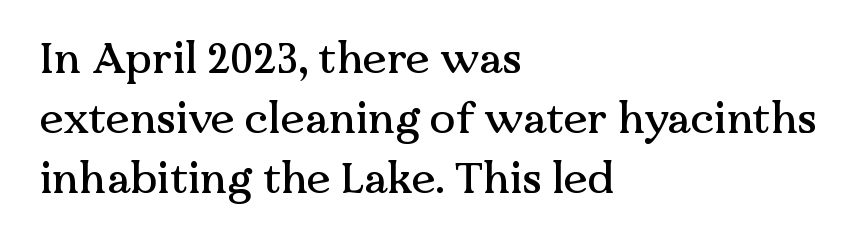
Q: Is the text italic (slanted)? A: No, it is upright.
Q: Is the typeface a serif or a sans-serif typeface? A: Serif.
Q: Is the text underlined? A: No.
Q: How is the paragraph aligned? A: Left-aligned.
Q: Is the spacing between letters normal or unusually wide? A: Normal.
Q: Is the spacing between lines tight, normal or loose? A: Normal.
Q: Width (condensed, normal, or wide)? A: Normal.
Q: Stroke contrast? A: Medium.
Q: x-height? A: Medium.
Q: Monospaced? A: No.
